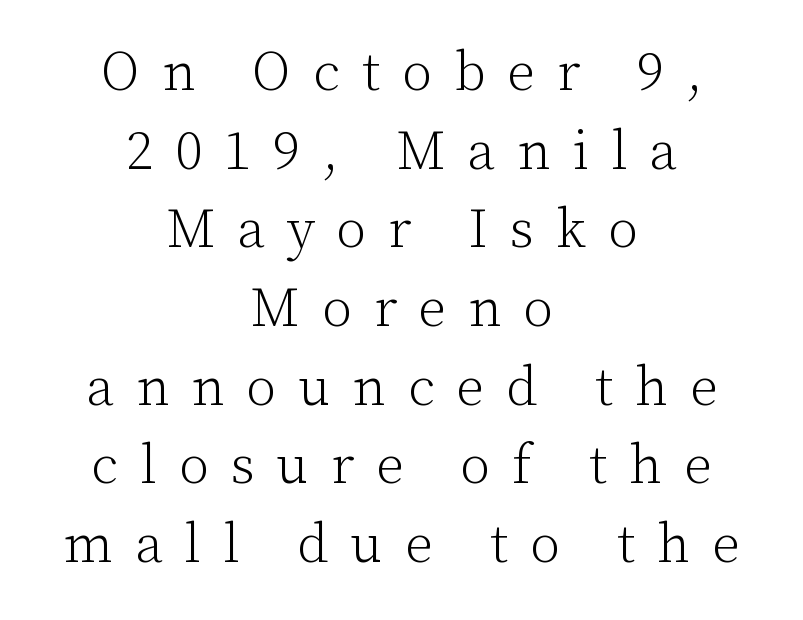
The image shows 55 px light serif type, upright; set centered, normal line spacing (1.43x), unusually wide letter spacing (+0.4 em), not underlined; low stroke contrast and a medium x-height.
